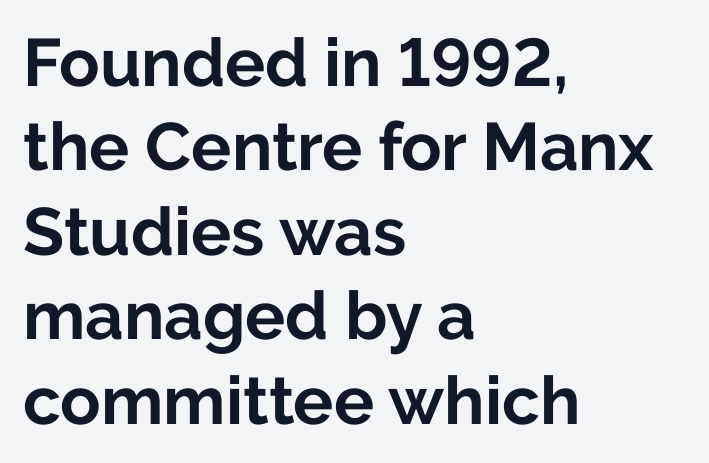
The image shows 67 px bold sans-serif type, upright; set left-aligned, normal line spacing (1.26x), normal letter spacing, not underlined; low stroke contrast and a medium x-height.
